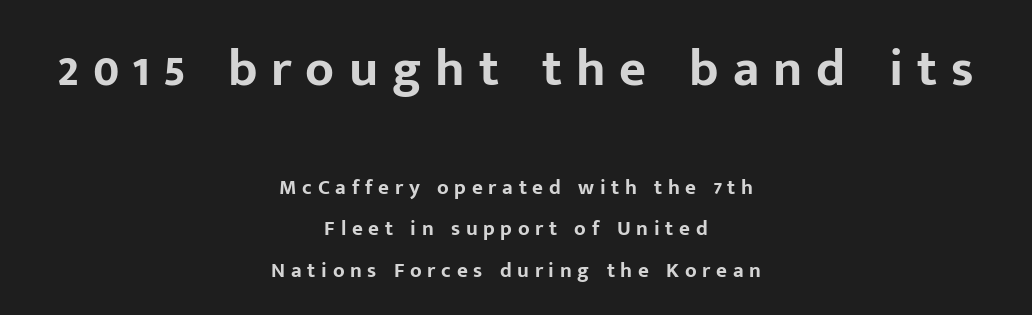
{"serif": "no", "italic": "no", "bold": "yes", "weight": "bold", "width": "normal", "stroke_contrast": "low", "x_height": "medium", "monospaced": "no", "underline": "no", "align": "center", "line_spacing": "loose", "line_spacing_ratio": 1.97, "letter_spacing": "wide", "letter_spacing_em": 0.27, "larger_block": "first", "size_ratio": 2.48, "glyph_px": 52}
